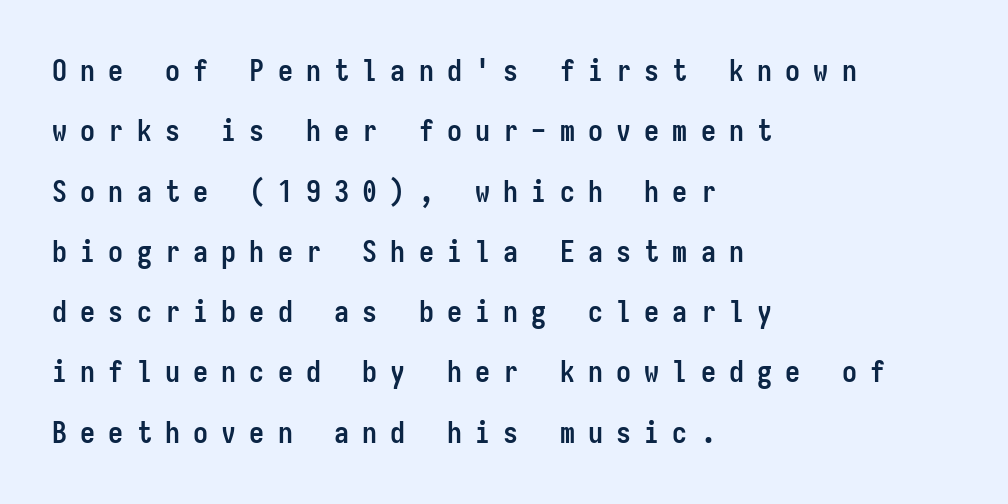
Q: Is the text bold? A: Yes.
Q: Is the text italic (slanted)? A: No, it is upright.
Q: Is the typeface a serif or a sans-serif typeface? A: Sans-serif.
Q: Is the text underlined? A: No.
Q: How is the paragraph aligned? A: Left-aligned.
Q: Is the spacing between letters normal or unusually wide? A: Unusually wide.
Q: Is the spacing between lines tight, normal or loose? A: Loose.
Q: Width (condensed, normal, or wide)? A: Condensed.
Q: Stroke contrast? A: Low.
Q: x-height? A: Medium.
Q: Monospaced? A: Yes.
